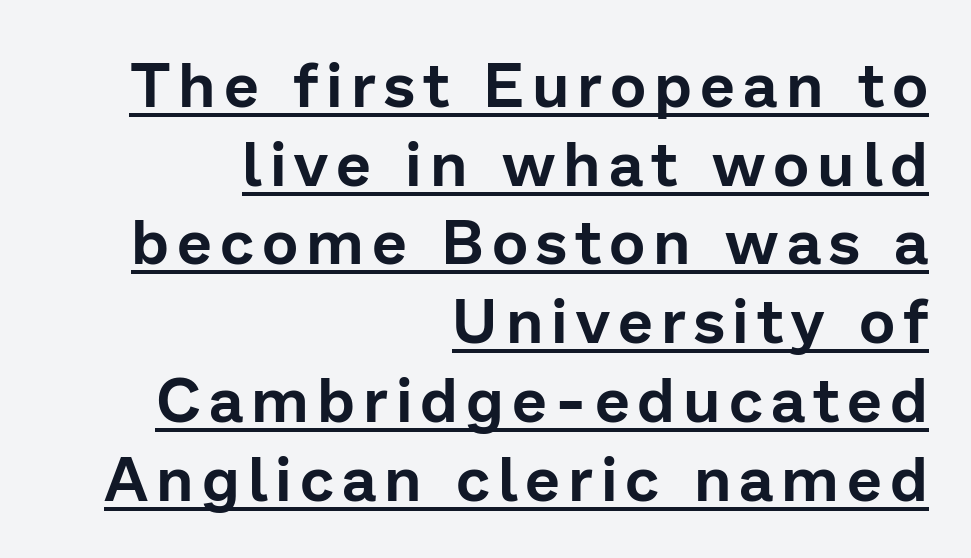
Q: Is the text italic (slanted)? A: No, it is upright.
Q: Is the typeface a serif or a sans-serif typeface? A: Sans-serif.
Q: Is the text underlined? A: Yes.
Q: How is the paragraph aligned? A: Right-aligned.
Q: Is the spacing between lines tight, normal or loose? A: Normal.
Q: Width (condensed, normal, or wide)? A: Normal.
Q: Stroke contrast? A: Low.
Q: x-height? A: Medium.
Q: Monospaced? A: No.
